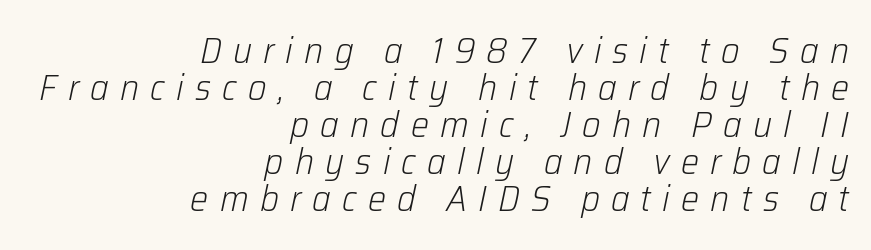
Q: Is the text bold? A: No.
Q: Is the text italic (slanted)? A: Yes, it leans right by about 12 degrees.
Q: Is the text underlined? A: No.
Q: How is the paragraph aligned? A: Right-aligned.
Q: Is the spacing between letters normal or unusually wide? A: Unusually wide.
Q: Is the spacing between lines tight, normal or loose? A: Tight.
Q: Width (condensed, normal, or wide)? A: Normal.
Q: Stroke contrast? A: Low.
Q: x-height? A: Medium.
Q: Monospaced? A: No.
